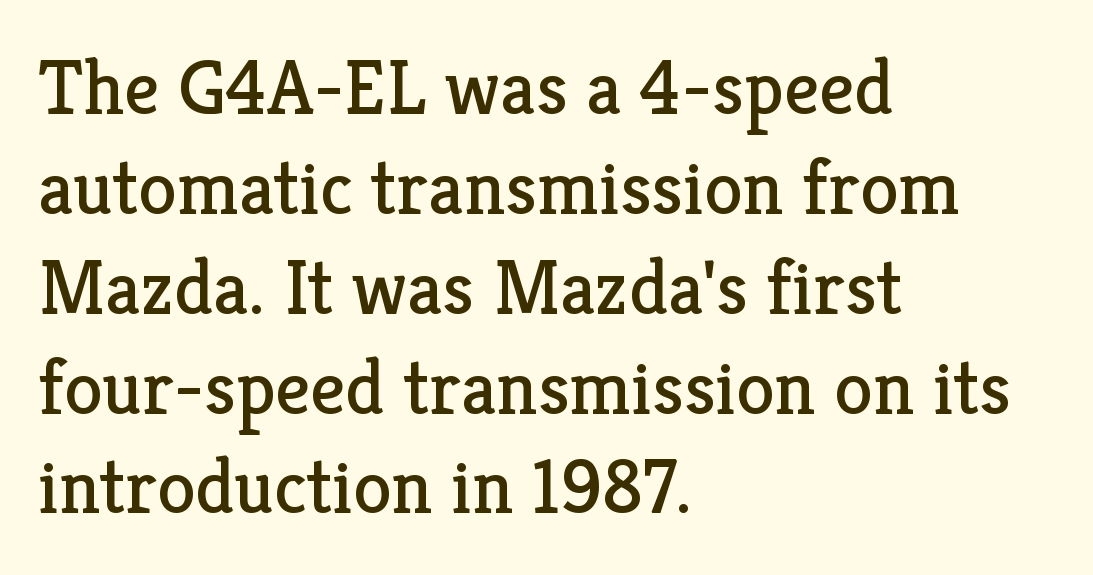
{"serif": "yes", "italic": "no", "bold": "no", "weight": "regular", "width": "normal", "stroke_contrast": "low", "x_height": "medium", "monospaced": "no", "underline": "no", "align": "left", "line_spacing": "normal", "line_spacing_ratio": 1.28, "letter_spacing": "normal", "letter_spacing_em": 0.0, "glyph_px": 78}
